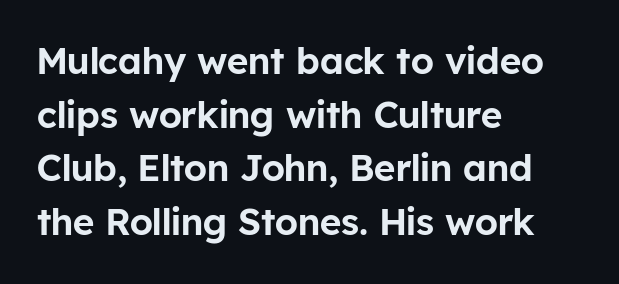
Honestly, the row spacing looks completely unremarkable. These lines are rendered in a variable-pitch font. Nope, not italic — everything's standing straight. Caption: standard tracking, unaltered. Compared with a centered layout, this one pins lines to the left instead. The glyphs in this specimen are sans serif.
